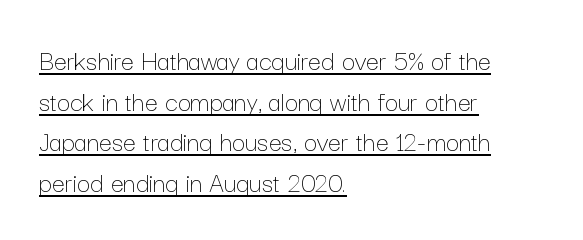
Q: Is the text bold? A: No.
Q: Is the text italic (slanted)? A: No, it is upright.
Q: Is the text underlined? A: Yes.
Q: How is the paragraph aligned? A: Left-aligned.
Q: Is the spacing between letters normal or unusually wide? A: Normal.
Q: Is the spacing between lines tight, normal or loose? A: Normal.
Q: Width (condensed, normal, or wide)? A: Normal.
Q: Stroke contrast? A: Low.
Q: x-height? A: Medium.
Q: Monospaced? A: No.
